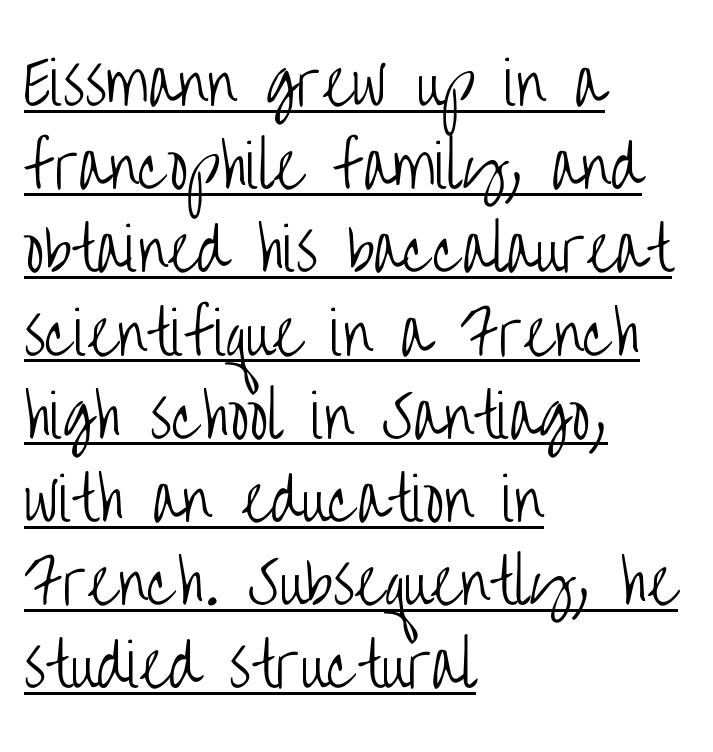
The image shows 59 px light, condensed sans-serif type, upright; set left-aligned, normal line spacing (1.41x), normal letter spacing, underlined; low stroke contrast and a large x-height.
